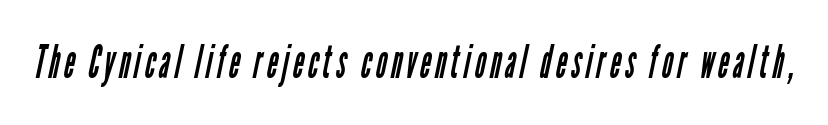
{"serif": "no", "bold": "no", "weight": "regular", "width": "condensed", "stroke_contrast": "low", "x_height": "medium", "monospaced": "no", "underline": "no", "glyph_px": 46}
